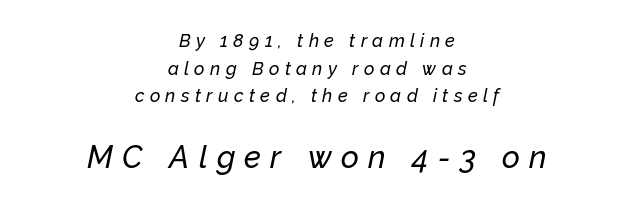
{"italic": "yes", "lean": "right", "slant_degrees": 12, "width": "normal", "stroke_contrast": "low", "x_height": "medium", "monospaced": "no", "underline": "no", "align": "center", "line_spacing": "normal", "line_spacing_ratio": 1.54, "letter_spacing": "wide", "letter_spacing_em": 0.3, "larger_block": "second", "size_ratio": 1.72, "glyph_px": 31}
